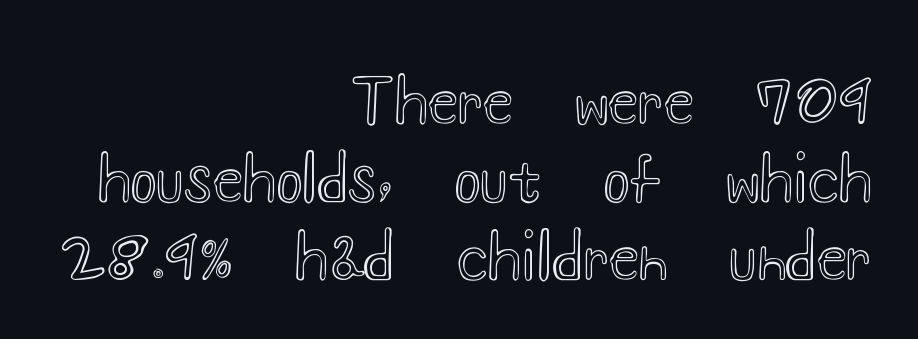
The image shows 62 px wide type, upright; set right-aligned, normal line spacing (1.26x), normal letter spacing, not underlined; a small x-height.
